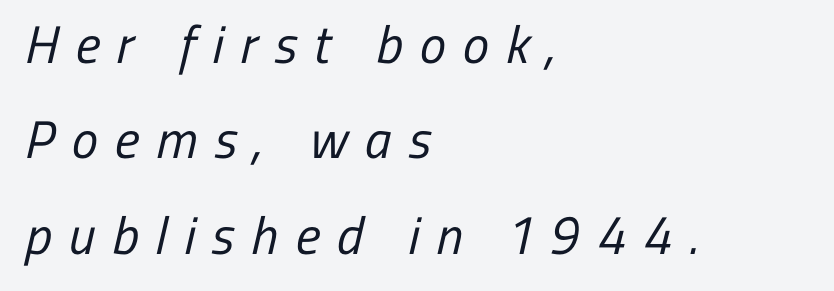
The space directly below the letters is spotless. Someone cranked the tracking dial way up on this one. Weight: regular or lighter. The ragged edge is on the right, which tells us the setting is flush left. Here the designer chose a conventional face with non-uniform glyph widths. Classification — sans serif.
